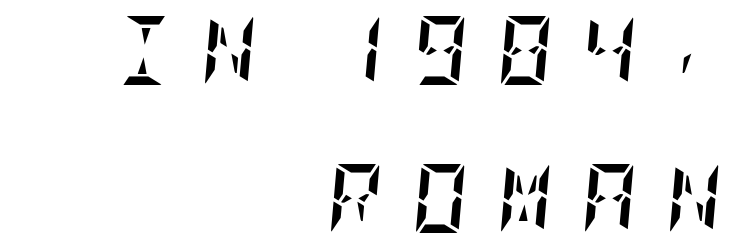
The image shows 69 px semibold, condensed type, italic (leaning right); set right-aligned, loose line spacing (2.15x), unusually wide letter spacing (+0.41 em), not underlined; low stroke contrast and a large x-height.
